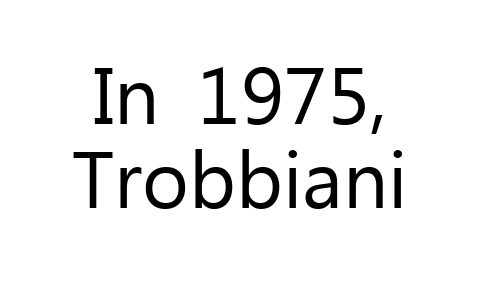
Q: Is the text bold? A: No.
Q: Is the text italic (slanted)? A: No, it is upright.
Q: Is the typeface a serif or a sans-serif typeface? A: Sans-serif.
Q: Is the text underlined? A: No.
Q: Is the spacing between letters normal or unusually wide? A: Normal.
Q: Is the spacing between lines tight, normal or loose? A: Tight.
Q: Width (condensed, normal, or wide)? A: Normal.
Q: Stroke contrast? A: Low.
Q: x-height? A: Medium.
Q: Monospaced? A: No.
